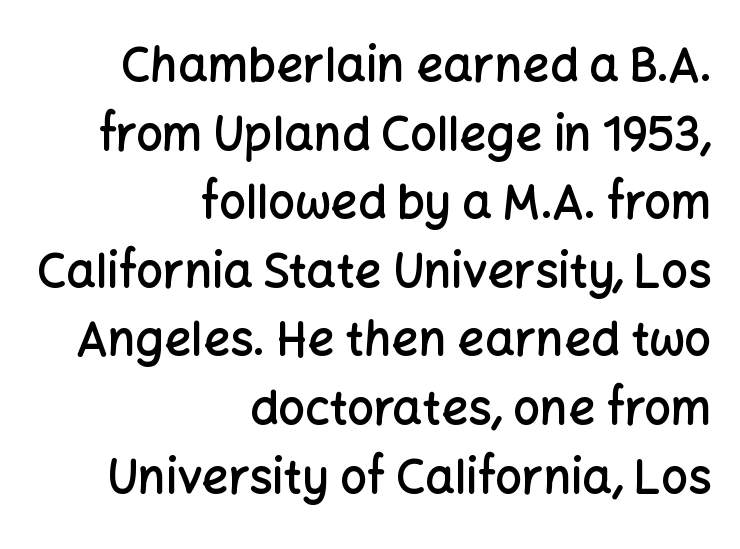
The image shows 47 px semibold sans-serif type, upright; set right-aligned, normal line spacing (1.46x), normal letter spacing, not underlined; low stroke contrast and a medium x-height.
